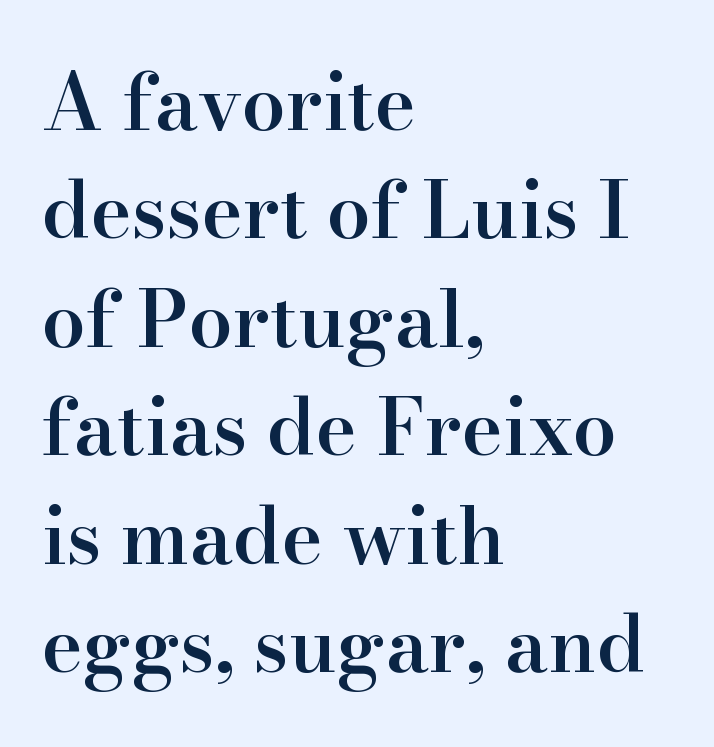
{"serif": "yes", "italic": "no", "bold": "semi", "weight": "semibold", "width": "normal", "stroke_contrast": "high", "x_height": "small", "monospaced": "no", "underline": "no", "align": "left", "line_spacing": "normal", "line_spacing_ratio": 1.39, "letter_spacing": "normal", "letter_spacing_em": 0.0, "glyph_px": 78}
